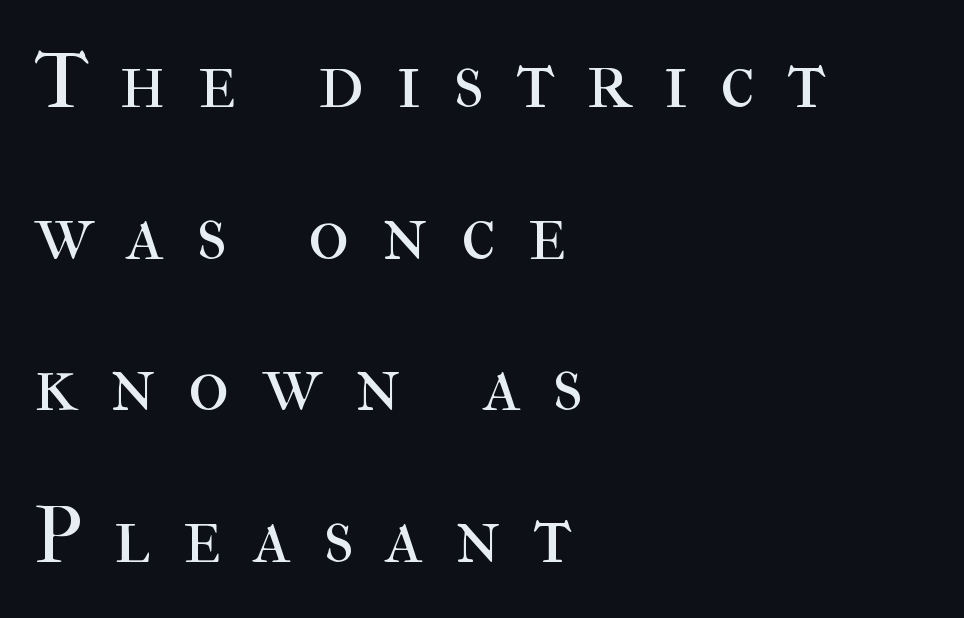
Q: Is the text bold? A: No.
Q: Is the text italic (slanted)? A: No, it is upright.
Q: Is the typeface a serif or a sans-serif typeface? A: Serif.
Q: Is the text underlined? A: No.
Q: How is the paragraph aligned? A: Left-aligned.
Q: Is the spacing between letters normal or unusually wide? A: Unusually wide.
Q: Is the spacing between lines tight, normal or loose? A: Loose.
Q: Width (condensed, normal, or wide)? A: Normal.
Q: Stroke contrast? A: High.
Q: x-height? A: Medium.
Q: Monospaced? A: No.
